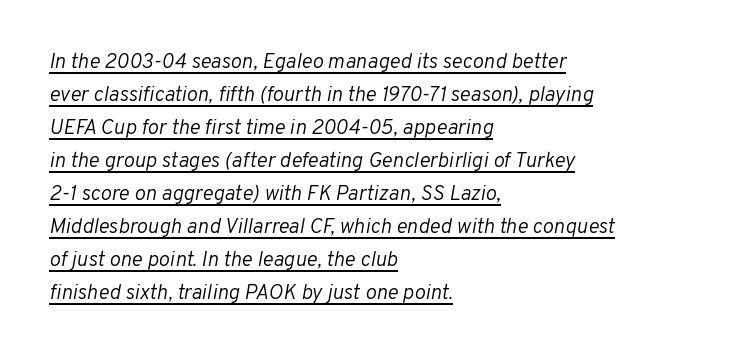
{"italic": "yes", "lean": "right", "slant_degrees": 10, "bold": "no", "underline": "yes", "align": "left", "line_spacing": "normal", "line_spacing_ratio": 1.57, "letter_spacing": "normal", "letter_spacing_em": 0.0, "glyph_px": 21}
